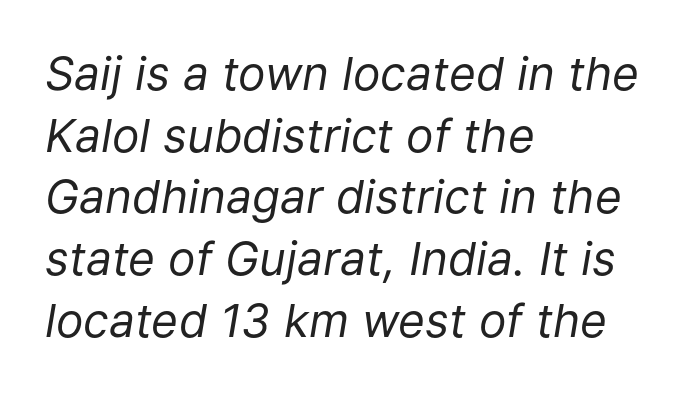
Q: Is the text bold? A: No.
Q: Is the text italic (slanted)? A: Yes, it leans right by about 9 degrees.
Q: Is the text underlined? A: No.
Q: How is the paragraph aligned? A: Left-aligned.
Q: Is the spacing between letters normal or unusually wide? A: Normal.
Q: Is the spacing between lines tight, normal or loose? A: Normal.
Q: Width (condensed, normal, or wide)? A: Normal.
Q: Stroke contrast? A: Low.
Q: x-height? A: Medium.
Q: Monospaced? A: No.
